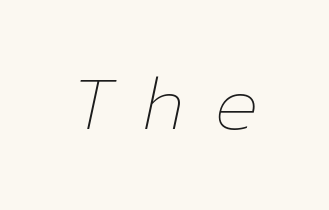
The image shows 71 px thin type, italic (leaning right); set unusually wide letter spacing (+0.43 em), not underlined; low stroke contrast and a medium x-height.
